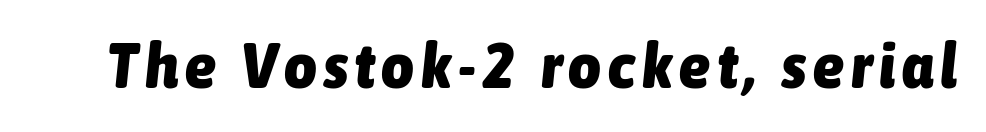
The words here are not underlined. Think of a printed novel: that variable character pitch is what you see here. Chunky letters — that's bold for sure. Characters are canted at an angle relative to the baseline's perpendicular.
